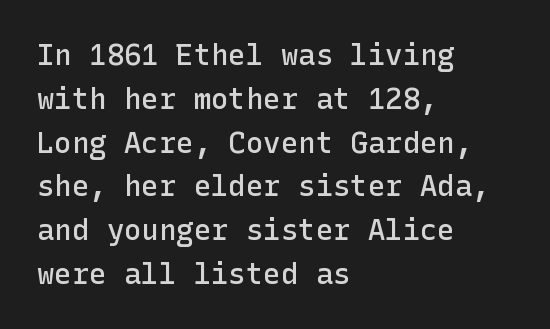
Q: Is the text bold? A: Semi-bold.
Q: Is the text italic (slanted)? A: No, it is upright.
Q: Is the typeface a serif or a sans-serif typeface? A: Sans-serif.
Q: Is the text underlined? A: No.
Q: How is the paragraph aligned? A: Left-aligned.
Q: Is the spacing between letters normal or unusually wide? A: Normal.
Q: Is the spacing between lines tight, normal or loose? A: Normal.
Q: Width (condensed, normal, or wide)? A: Normal.
Q: Stroke contrast? A: Low.
Q: x-height? A: Medium.
